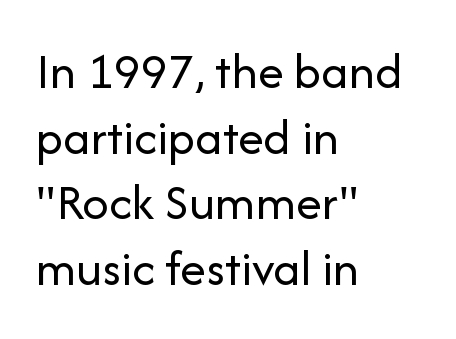
Is this a sans? Yes — the strokes have no serifs. Visually the block forms a straight wall on the left and a jagged coastline on the right. Check the space under the baseline: it is left empty. No chunkiness to these letters — they're not bold. The letters advance in unequal steps, a hallmark of proportional type.
